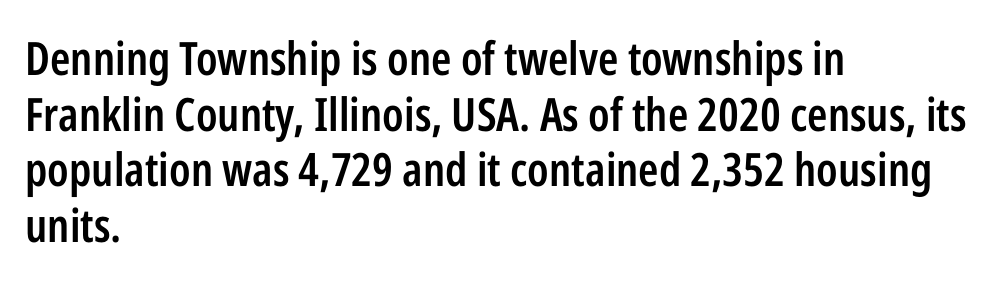
The image shows 46 px semibold, condensed sans-serif type, upright; set left-aligned, line spacing 1.21x, normal letter spacing, not underlined; low stroke contrast and a medium x-height.
